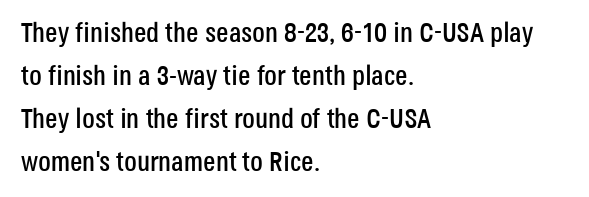
The designer left line spacing at the default. Think of a printed novel: that variable character pitch is what you see here. Tracking value appears to be zero — textbook default spacing. This is sans-serif lettering, the kind often seen on screens and signage. Typeset ragged right — the left edge is the straight one. The font's upright variant was chosen for this text.
